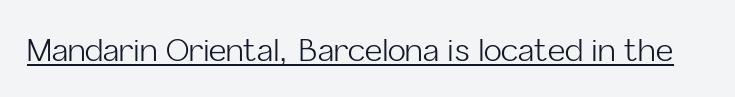
You can tell from the bare stems that sans-serif type was used. Does extra space separate the letters? No, they use regular spacing. Posture: upright roman. Compared with a typical body face, this is equally light or lighter still. Proportional: the letters do not fall into vertical columns.
